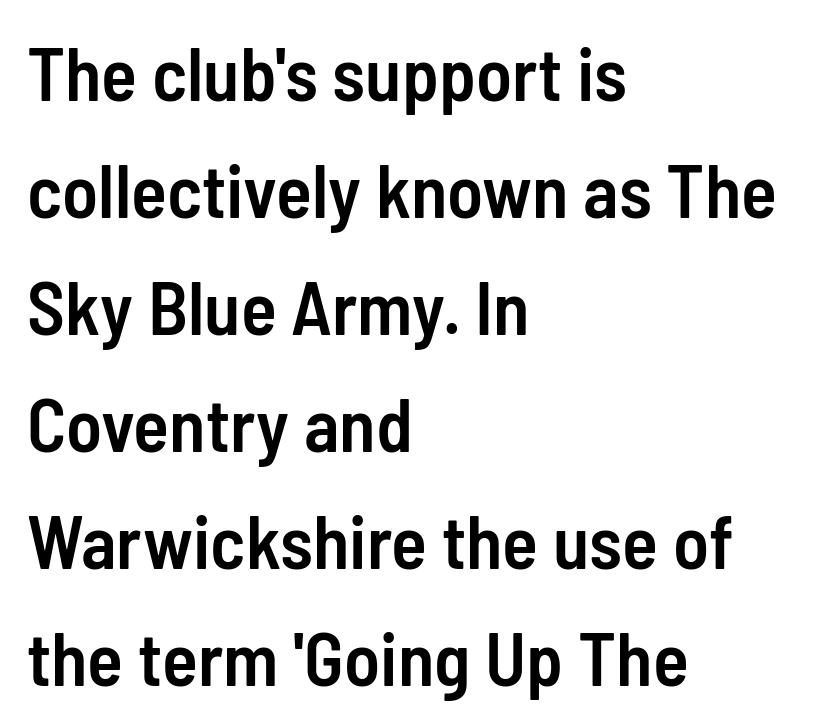
Q: Is the text bold? A: Semi-bold.
Q: Is the text italic (slanted)? A: No, it is upright.
Q: Is the typeface a serif or a sans-serif typeface? A: Sans-serif.
Q: Is the text underlined? A: No.
Q: How is the paragraph aligned? A: Left-aligned.
Q: Is the spacing between letters normal or unusually wide? A: Normal.
Q: Is the spacing between lines tight, normal or loose? A: Normal.
Q: Width (condensed, normal, or wide)? A: Condensed.
Q: Stroke contrast? A: Low.
Q: x-height? A: Medium.
Q: Monospaced? A: No.
